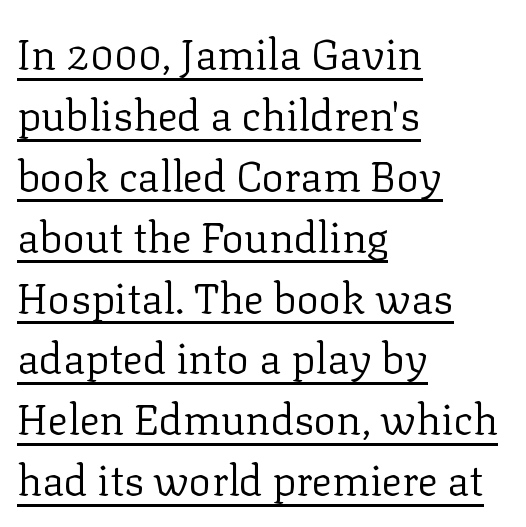
This sample uses an upright cut, with every glyph sitting square on the baseline. Tracking value appears to be zero — textbook default spacing. The passage shown is typed in a proportional face where columns would drift. Typeset ragged right — the left edge is the straight one. Evenly set lines give the paragraph a standard silhouette.
